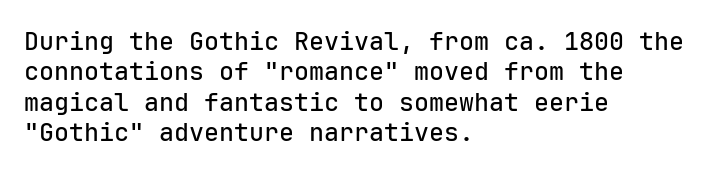
Q: Is the text italic (slanted)? A: No, it is upright.
Q: Is the text underlined? A: No.
Q: How is the paragraph aligned? A: Left-aligned.
Q: Is the spacing between letters normal or unusually wide? A: Normal.
